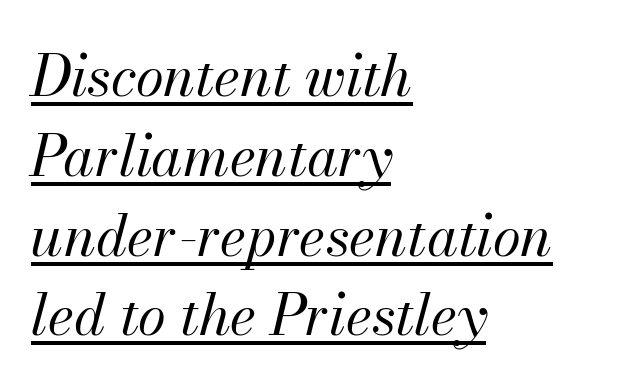
The typesetting does not lean heavy: it is not bold. Short note: letters normally spaced. A typesetter would call this proportional, since set widths differ per character. A student would call this left alignment; a typographer would say flush left, rag right. Whoever set this chose a conventional vertical rhythm. The letters are slanted; this is an italic face.
